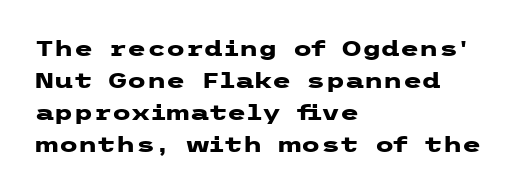
{"italic": "no", "bold": "yes", "underline": "no", "align": "left", "line_spacing": "normal", "line_spacing_ratio": 1.45, "letter_spacing": "normal", "letter_spacing_em": 0.0, "glyph_px": 22}
